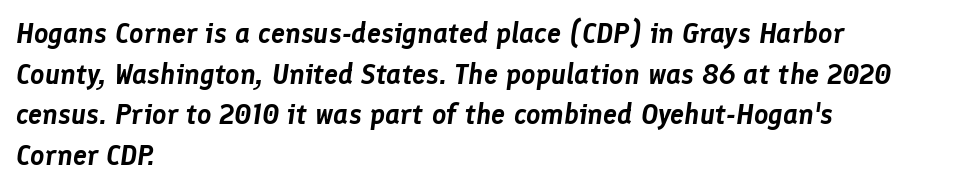
{"italic": "yes", "lean": "right", "slant_degrees": 8, "width": "normal", "stroke_contrast": "low", "x_height": "medium", "monospaced": "no", "underline": "no", "align": "left", "line_spacing": "normal", "line_spacing_ratio": 1.45, "letter_spacing": "normal", "letter_spacing_em": 0.0, "glyph_px": 28}
